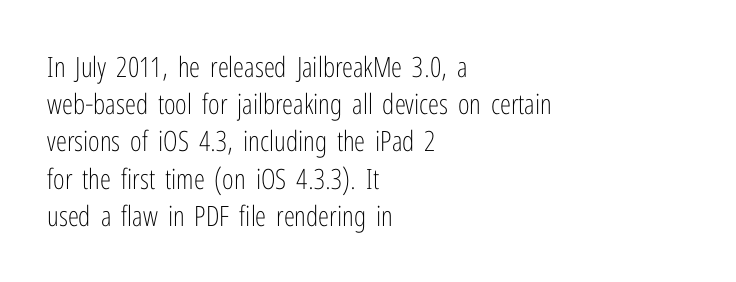
{"serif": "no", "italic": "no", "bold": "no", "weight": "light", "width": "condensed", "stroke_contrast": "low", "x_height": "medium", "monospaced": "no", "underline": "no", "align": "left", "line_spacing": "normal", "line_spacing_ratio": 1.33, "letter_spacing": "normal", "letter_spacing_em": 0.0, "glyph_px": 28}
